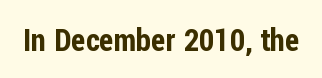
Note the varied advance widths — an 'i' is clearly narrower than an 'm'. Clear beneath every line of the passage. These lines keep a tight, regular rhythm from letter to letter. This is roman type, the default non-slanted kind.
